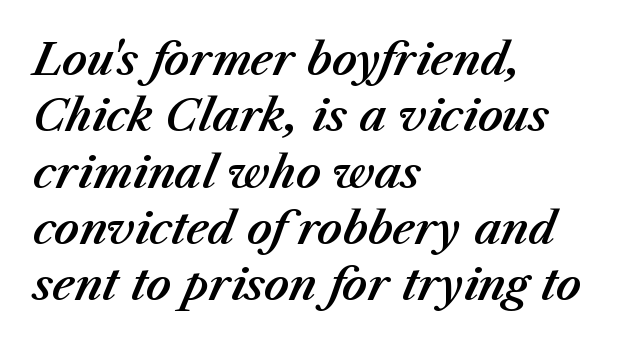
{"italic": "yes", "lean": "right", "slant_degrees": 23, "width": "normal", "stroke_contrast": "medium", "x_height": "medium", "monospaced": "no", "underline": "no", "align": "left", "line_spacing": "normal", "line_spacing_ratio": 1.31, "letter_spacing": "normal", "letter_spacing_em": 0.0, "glyph_px": 43}
